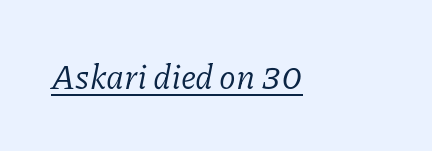
{"serif": "yes", "italic": "yes", "lean": "right", "slant_degrees": 11, "bold": "no", "weight": "regular", "width": "normal", "stroke_contrast": "low", "x_height": "medium", "monospaced": "no", "underline": "yes", "letter_spacing": "normal", "letter_spacing_em": 0.0, "glyph_px": 34}
